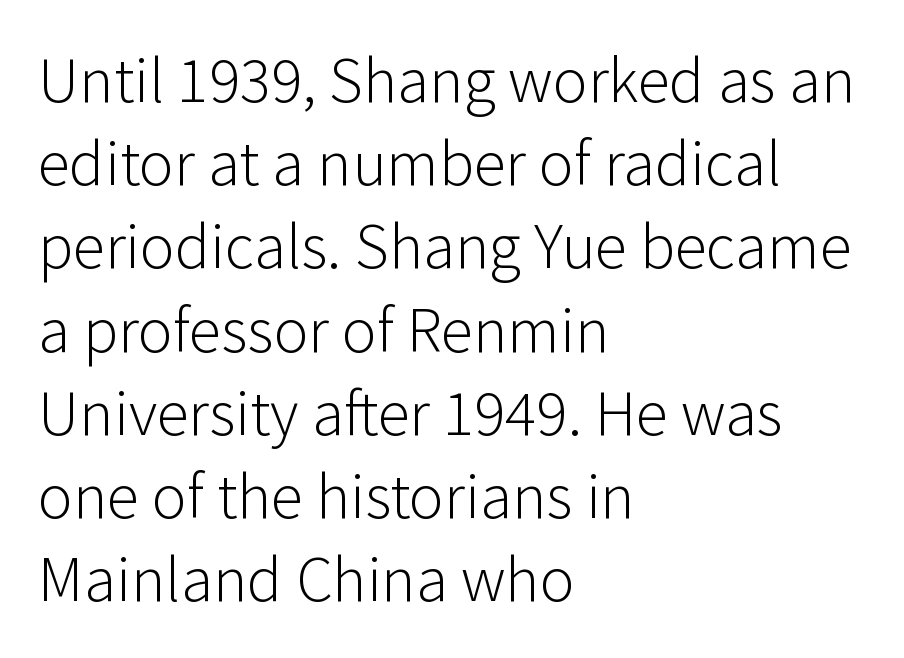
The image shows 65 px light sans-serif type, upright; set left-aligned, normal line spacing (1.28x), normal letter spacing, not underlined; low stroke contrast and a medium x-height.
